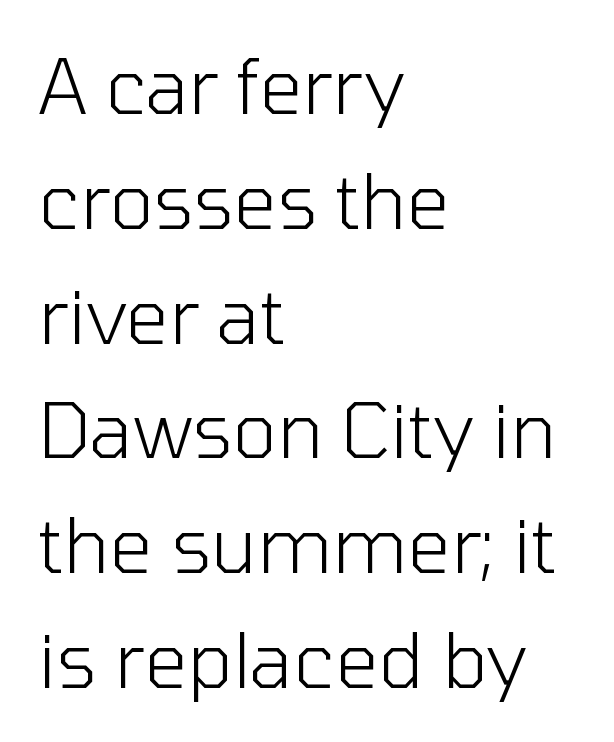
{"serif": "no", "italic": "no", "bold": "no", "weight": "light", "width": "normal", "stroke_contrast": "low", "x_height": "medium", "monospaced": "no", "underline": "no", "align": "left", "line_spacing": "normal", "line_spacing_ratio": 1.51, "letter_spacing": "normal", "letter_spacing_em": 0.0, "glyph_px": 76}
